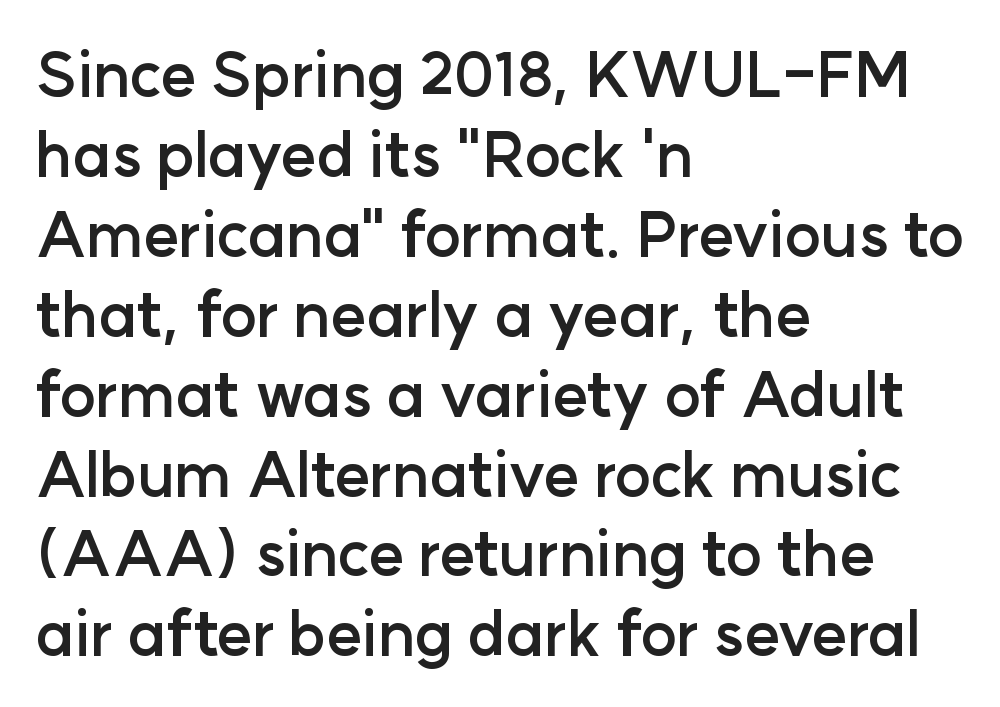
Q: Is the text bold? A: Yes.
Q: Is the text italic (slanted)? A: No, it is upright.
Q: Is the typeface a serif or a sans-serif typeface? A: Sans-serif.
Q: Is the text underlined? A: No.
Q: How is the paragraph aligned? A: Left-aligned.
Q: Is the spacing between letters normal or unusually wide? A: Normal.
Q: Is the spacing between lines tight, normal or loose? A: Normal.
Q: Width (condensed, normal, or wide)? A: Normal.
Q: Stroke contrast? A: Low.
Q: x-height? A: Medium.
Q: Monospaced? A: No.
